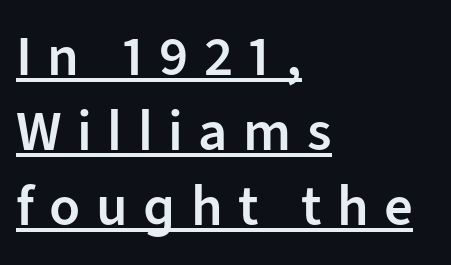
The image shows 57 px semibold sans-serif type, upright; set left-aligned, normal line spacing (1.32x), unusually wide letter spacing (+0.27 em), underlined; low stroke contrast and a medium x-height.
